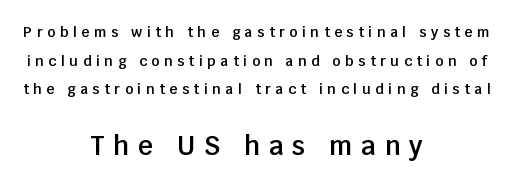
{"italic": "no", "bold": "semi", "underline": "no", "align": "center", "line_spacing": "loose", "line_spacing_ratio": 2.04, "letter_spacing": "wide", "letter_spacing_em": 0.33, "larger_block": "second", "size_ratio": 1.86, "glyph_px": 26}
